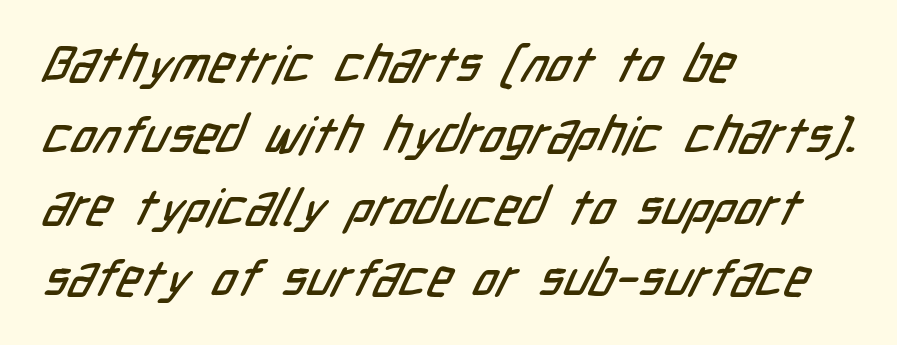
The image shows 51 px condensed sans-serif type; set left-aligned, normal line spacing (1.4x), normal letter spacing, not underlined; low stroke contrast and a medium x-height.
